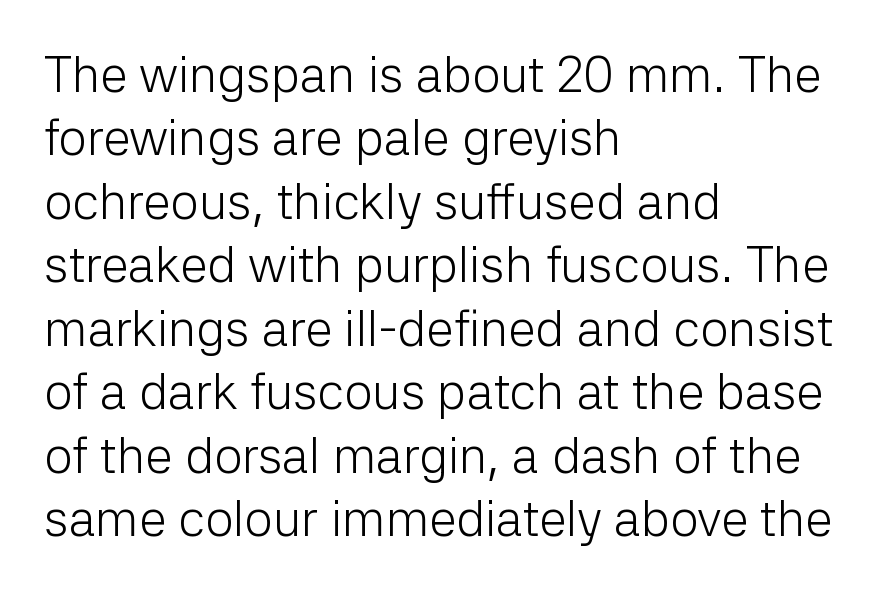
The image shows 50 px light sans-serif type, upright; set left-aligned, normal line spacing (1.27x), normal letter spacing, not underlined; low stroke contrast and a medium x-height.
